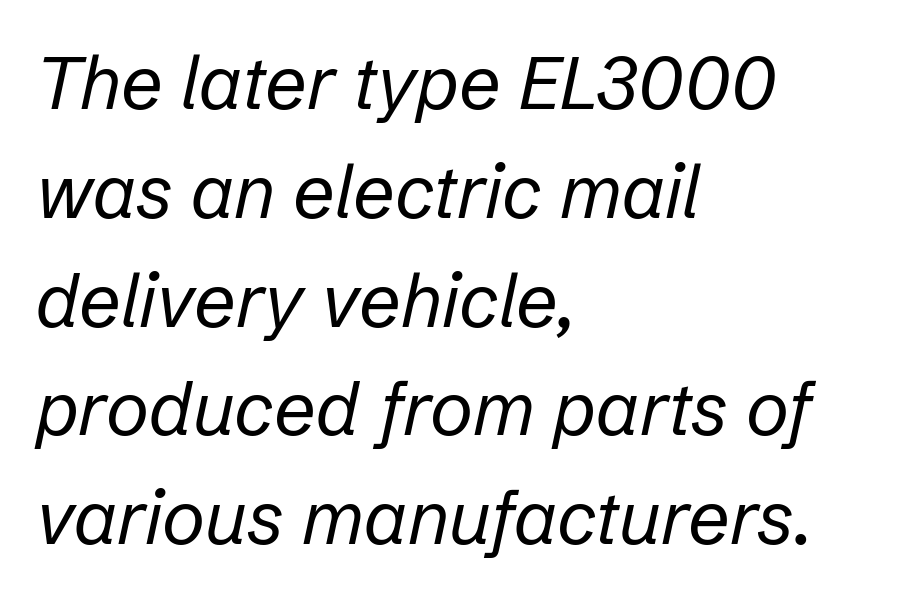
Q: Is the text bold? A: No.
Q: Is the text italic (slanted)? A: Yes, it leans right by about 12 degrees.
Q: Is the text underlined? A: No.
Q: How is the paragraph aligned? A: Left-aligned.
Q: Is the spacing between letters normal or unusually wide? A: Normal.
Q: Is the spacing between lines tight, normal or loose? A: Normal.
Q: Width (condensed, normal, or wide)? A: Normal.
Q: Stroke contrast? A: Low.
Q: x-height? A: Medium.
Q: Monospaced? A: No.
